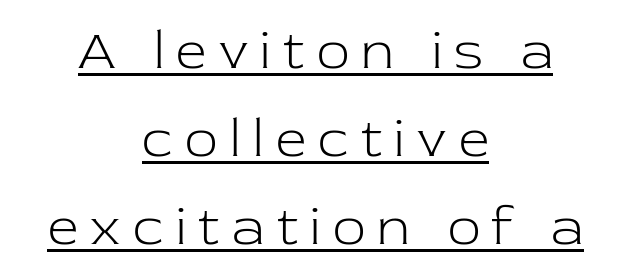
{"serif": "yes", "italic": "no", "bold": "no", "weight": "light", "width": "normal", "stroke_contrast": "low", "x_height": "medium", "monospaced": "no", "underline": "yes", "align": "center", "line_spacing": "normal", "line_spacing_ratio": 1.63, "letter_spacing": "wide", "letter_spacing_em": 0.23, "glyph_px": 54}
